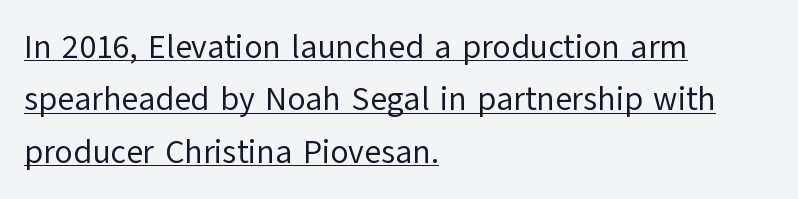
{"serif": "no", "italic": "no", "bold": "no", "weight": "regular", "width": "normal", "stroke_contrast": "low", "x_height": "medium", "monospaced": "no", "underline": "yes", "align": "left", "line_spacing": "normal", "line_spacing_ratio": 1.59, "letter_spacing": "normal", "letter_spacing_em": 0.0, "glyph_px": 33}
